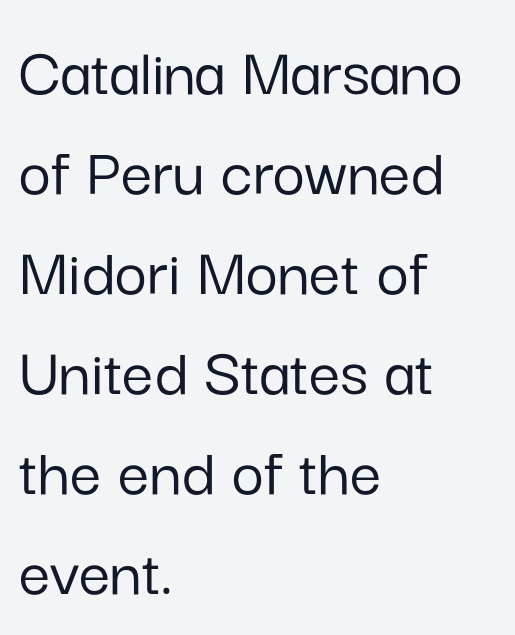
The image shows 70 px sans-serif type, upright; set left-aligned, normal line spacing (1.43x), normal letter spacing, not underlined; low stroke contrast and a medium x-height.
